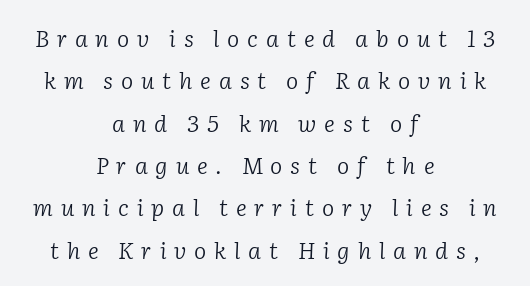
The image shows 23 px text type, italic (leaning right); set centered, line spacing 1.84x, unusually wide letter spacing (+0.34 em), not underlined.
